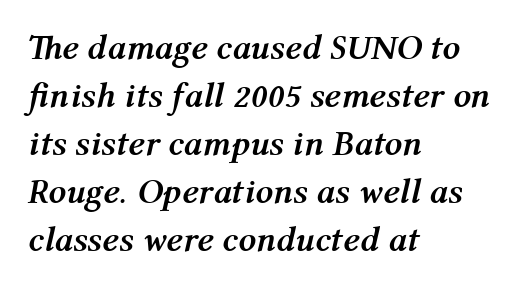
{"italic": "yes", "lean": "right", "slant_degrees": 12, "bold": "yes", "weight": "semibold", "width": "normal", "stroke_contrast": "medium", "x_height": "medium", "monospaced": "no", "underline": "no", "align": "left", "line_spacing": "normal", "line_spacing_ratio": 1.37, "letter_spacing": "normal", "letter_spacing_em": 0.0, "glyph_px": 35}
